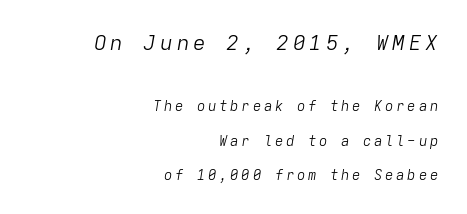
The image shows 21 px text type, italic (leaning right); set right-aligned, loose line spacing (2.46x), not underlined; the first (top) block is 1.5x larger.
